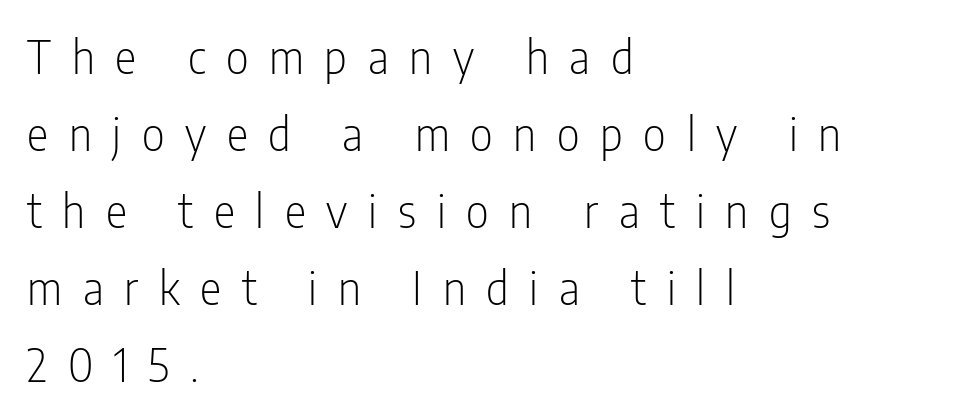
The image shows 45 px light, condensed sans-serif type, upright; set left-aligned, line spacing 1.71x, unusually wide letter spacing (+0.46 em), not underlined; low stroke contrast and a medium x-height.
